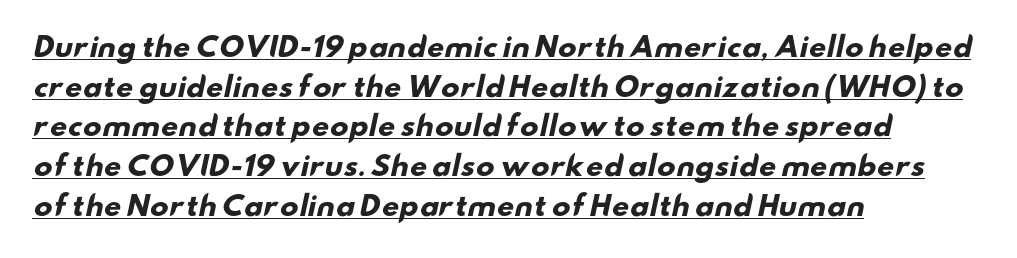
In terms of letterspacing, this is plain default setting. Set as a true bold cut, around the 700 mark. Leading: standard. The rendered words wear a rule along their underside. Typeset ragged right — the left edge is the straight one.
